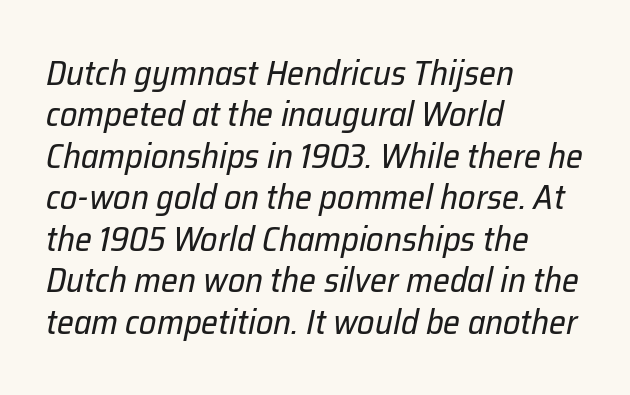
The image shows 34 px regular-weight type, italic (leaning right); set left-aligned, line spacing 1.22x, normal letter spacing, not underlined; low stroke contrast and a medium x-height.
